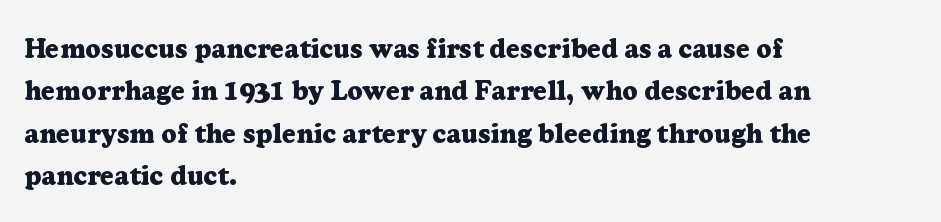
The axis of the letterforms is exactly vertical. The passage is arranged the way most books set body copy — flush left. Beneath every word, the page is bare. Summary of weight: heavy, a full bold. In terms of leading, this rendering sits right in the middle.
